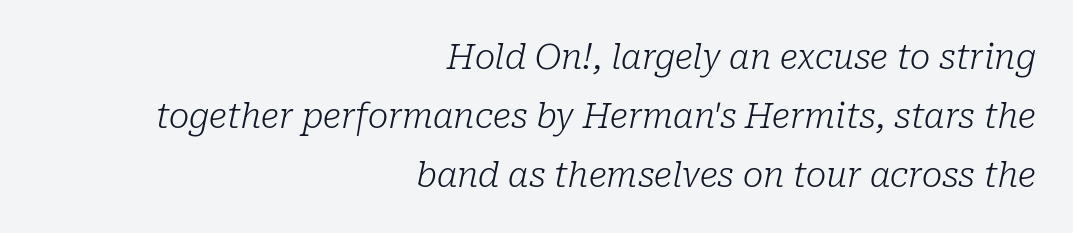
Q: Is the text bold? A: No.
Q: Is the text italic (slanted)? A: Yes, it leans right by about 10 degrees.
Q: Is the typeface a serif or a sans-serif typeface? A: Serif.
Q: Is the text underlined? A: No.
Q: How is the paragraph aligned? A: Right-aligned.
Q: Is the spacing between letters normal or unusually wide? A: Normal.
Q: Width (condensed, normal, or wide)? A: Normal.
Q: Stroke contrast? A: Low.
Q: x-height? A: Medium.
Q: Monospaced? A: No.
